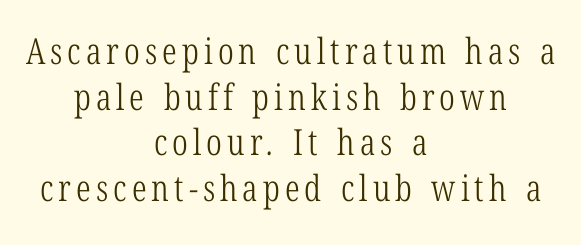
Caption: face not bold, strokes unweighted. The designer went with a serif here, giving each stem small feet. Normally led — the rows are evenly, conventionally spaced. Here the designer chose a conventional face with non-uniform glyph widths. Each line is balanced around a shared central axis.
